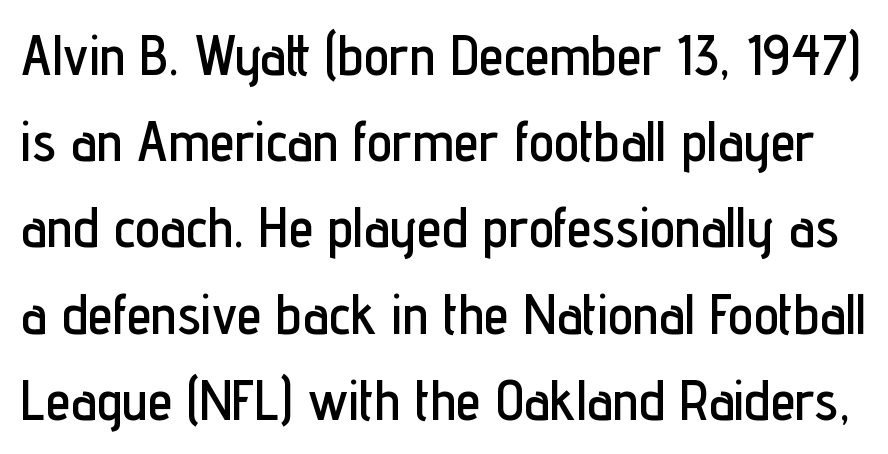
Rule under the text: the space is simply empty. The letters stand upright; this is a roman face. Inter-character spacing is left at the font's built-in metrics. Looks like regular typesetting: each glyph gets only the width it needs. Nope, no serifs anywhere on these letters.
